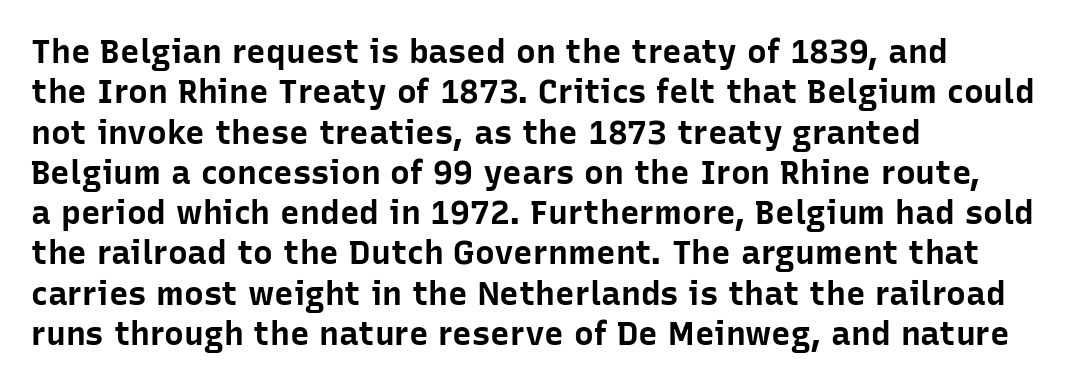
Anything drawn beneath the words? Only blank space. Looks like regular typesetting: each glyph gets only the width it needs. Nothing unusual about the tracking: characters are spaced as the font intends. Does the type have serifs? No, each stem ends abruptly. Is there any slant? The stems are plumb. Is the type bold? Yes — the strokes are clearly thick and heavy.
